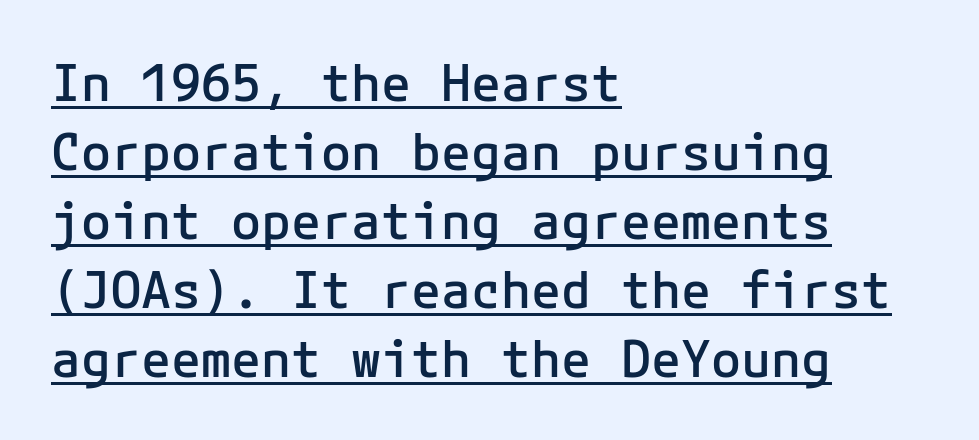
Q: Is the text bold? A: Semi-bold.
Q: Is the text italic (slanted)? A: No, it is upright.
Q: Is the typeface a serif or a sans-serif typeface? A: Sans-serif.
Q: Is the text underlined? A: Yes.
Q: How is the paragraph aligned? A: Left-aligned.
Q: Is the spacing between letters normal or unusually wide? A: Normal.
Q: Is the spacing between lines tight, normal or loose? A: Normal.
Q: Width (condensed, normal, or wide)? A: Normal.
Q: Stroke contrast? A: Low.
Q: x-height? A: Medium.
Q: Monospaced? A: Yes.
